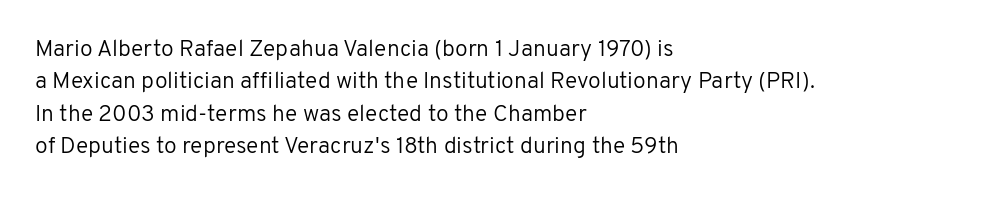
The image shows 23 px text type, upright; set left-aligned, normal line spacing (1.41x), normal letter spacing, not underlined.
